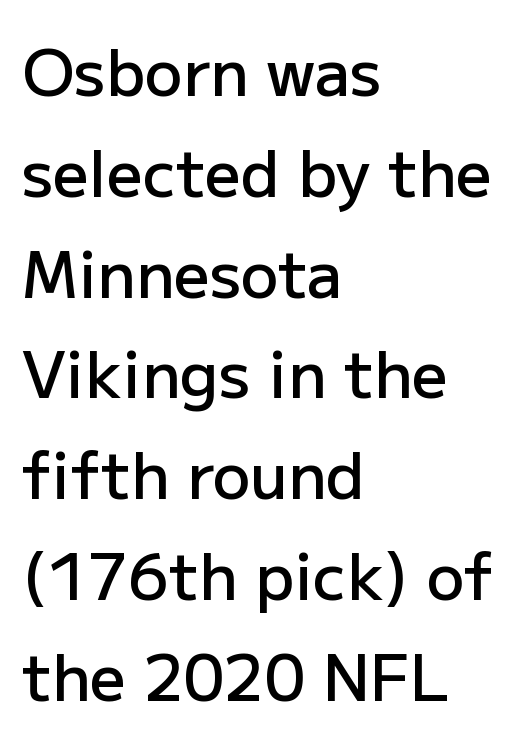
{"serif": "no", "italic": "no", "bold": "semi", "weight": "semibold", "width": "normal", "stroke_contrast": "low", "x_height": "medium", "monospaced": "no", "underline": "no", "align": "left", "line_spacing": "normal", "line_spacing_ratio": 1.6, "letter_spacing": "normal", "letter_spacing_em": 0.0, "glyph_px": 63}
